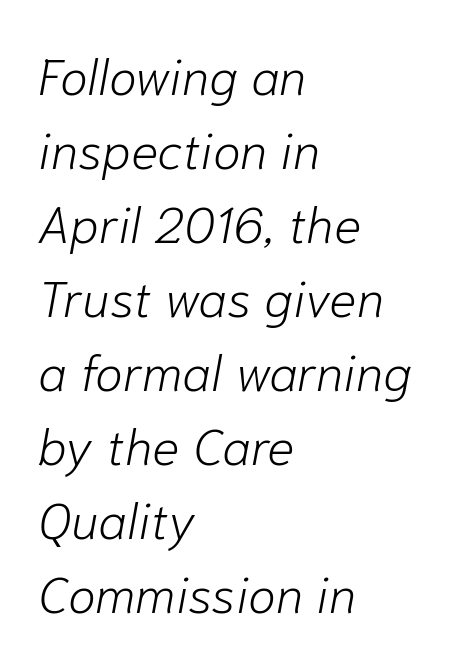
The space between consecutive lines is moderate. Clear beneath every line of the passage. The letters advance in unequal steps, a hallmark of proportional type. In CSS terms this would be text-align: left.
